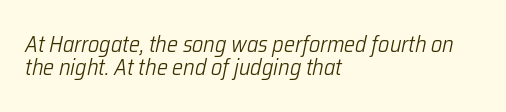
The image shows 23 px text type, italic (leaning right); set left-aligned, tight line spacing (1.02x), normal letter spacing, not underlined.
